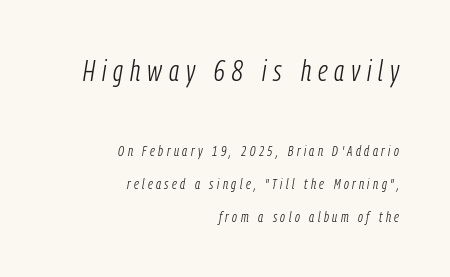
Q: Is the text bold? A: No.
Q: Is the text italic (slanted)? A: Yes, it leans right by about 9 degrees.
Q: Is the text underlined? A: No.
Q: How is the paragraph aligned? A: Right-aligned.
Q: Is the spacing between letters normal or unusually wide? A: Unusually wide.
Q: Is the spacing between lines tight, normal or loose? A: Loose.
Q: Which block of text is set in a larger size, the first (top) or the second (bottom)? A: The first (top) one.
Q: Width (condensed, normal, or wide)? A: Condensed.
Q: Stroke contrast? A: Low.
Q: x-height? A: Medium.
Q: Monospaced? A: No.
